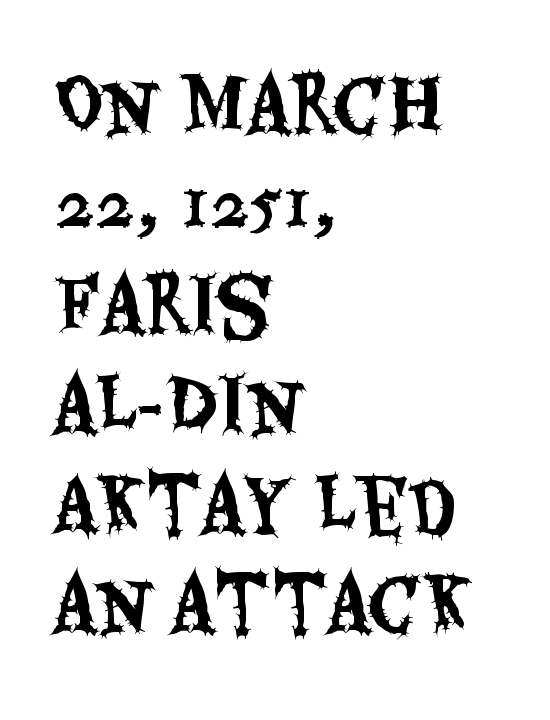
Notice how the stems are strictly vertical — no italics here. The rendering uses natural spacing where letterforms have individual widths. The area under the type is left untouched. If you measured baseline to baseline, you'd find a middling distance.
